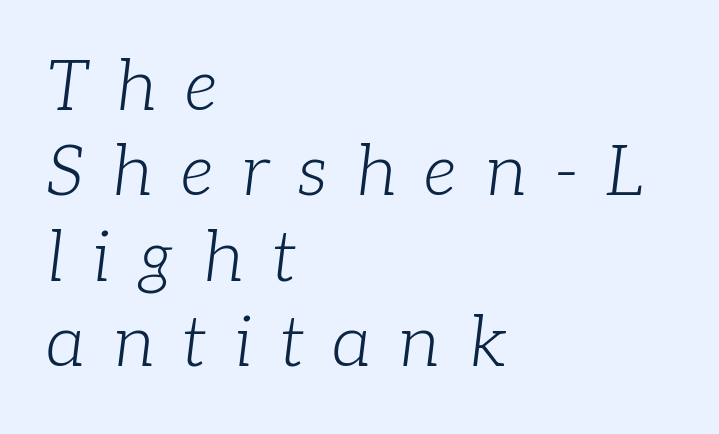
The image shows 70 px light serif type, italic (leaning right); set left-aligned, line spacing 1.22x, unusually wide letter spacing (+0.4 em), not underlined; low stroke contrast and a medium x-height.
